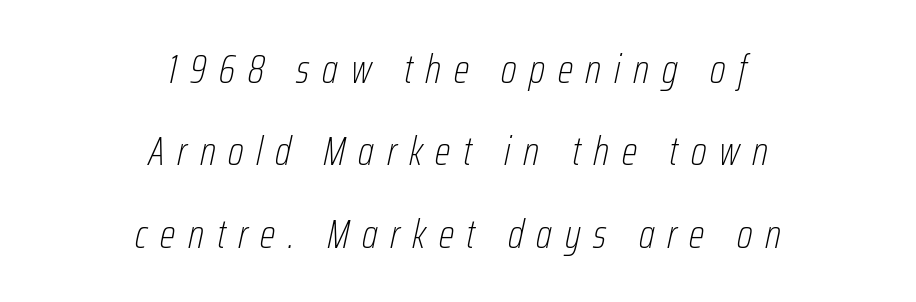
The image shows 41 px thin, condensed type, italic (leaning right); set centered, loose line spacing (2.01x), unusually wide letter spacing (+0.31 em), not underlined; low stroke contrast and a medium x-height.
